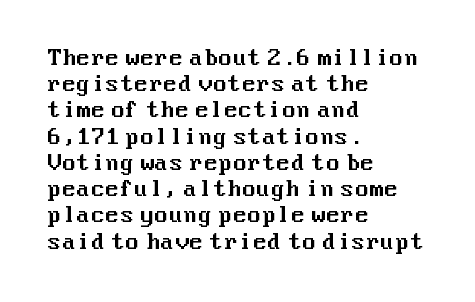
{"italic": "no", "underline": "no", "align": "left", "line_spacing": "normal", "line_spacing_ratio": 1.25, "letter_spacing": "normal", "letter_spacing_em": 0.0, "glyph_px": 21}
